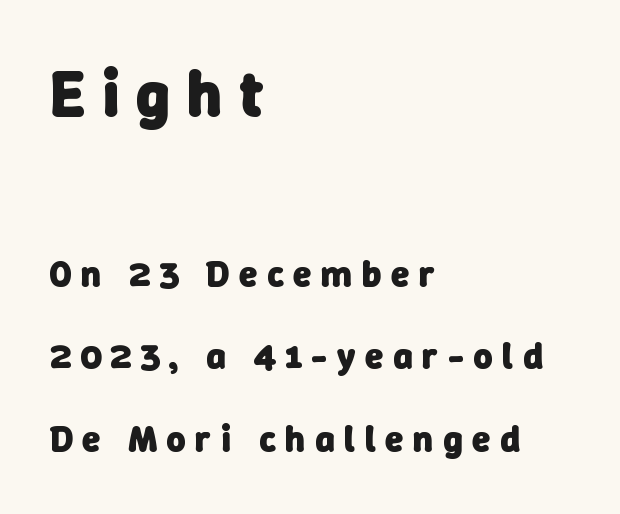
Q: Is the text bold? A: Yes.
Q: Is the typeface a serif or a sans-serif typeface? A: Sans-serif.
Q: Is the text underlined? A: No.
Q: How is the paragraph aligned? A: Left-aligned.
Q: Is the spacing between letters normal or unusually wide? A: Unusually wide.
Q: Is the spacing between lines tight, normal or loose? A: Loose.
Q: Which block of text is set in a larger size, the first (top) or the second (bottom)? A: The first (top) one.
Q: Width (condensed, normal, or wide)? A: Normal.
Q: Stroke contrast? A: Low.
Q: x-height? A: Medium.
Q: Monospaced? A: No.
